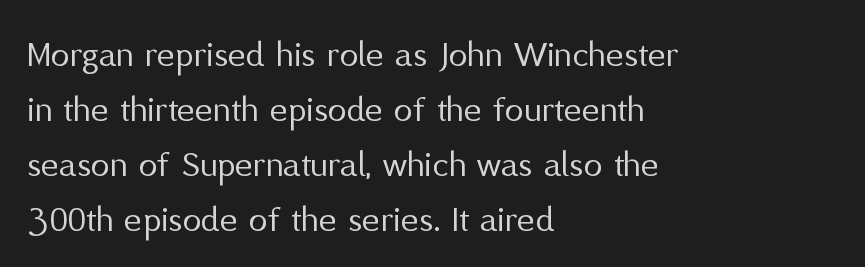
{"serif": "no", "italic": "no", "bold": "no", "weight": "regular", "width": "normal", "stroke_contrast": "medium", "x_height": "medium", "monospaced": "no", "underline": "no", "align": "left", "line_spacing": "normal", "line_spacing_ratio": 1.45, "letter_spacing": "normal", "letter_spacing_em": 0.0, "glyph_px": 38}
